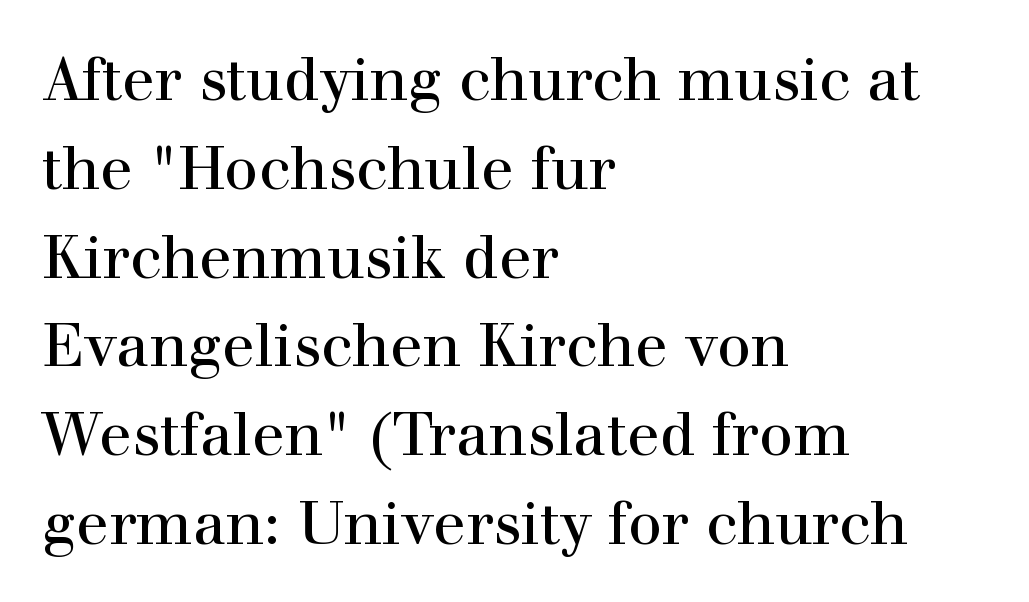
{"serif": "yes", "italic": "no", "width": "normal", "x_height": "medium", "monospaced": "no", "underline": "no", "align": "left", "line_spacing": "normal", "line_spacing_ratio": 1.48, "letter_spacing": "normal", "letter_spacing_em": 0.0, "glyph_px": 60}
